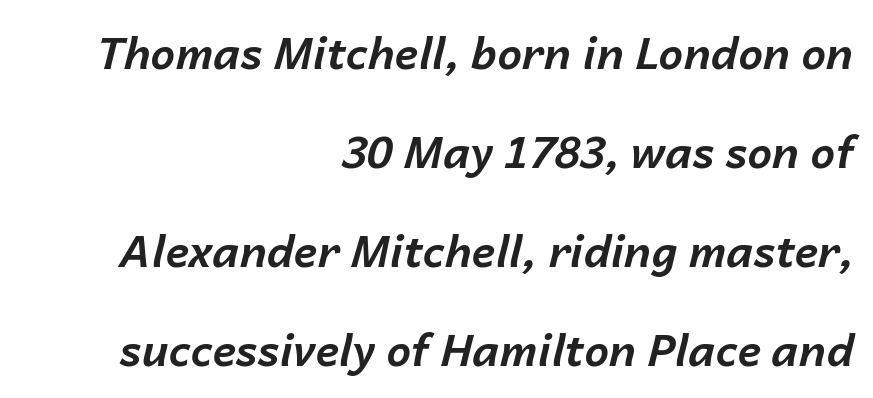
Q: Is the text bold? A: Yes.
Q: Is the text italic (slanted)? A: Yes, it leans right by about 14 degrees.
Q: Is the text underlined? A: No.
Q: How is the paragraph aligned? A: Right-aligned.
Q: Is the spacing between letters normal or unusually wide? A: Normal.
Q: Is the spacing between lines tight, normal or loose? A: Loose.
Q: Width (condensed, normal, or wide)? A: Normal.
Q: Stroke contrast? A: Low.
Q: x-height? A: Medium.
Q: Monospaced? A: No.
